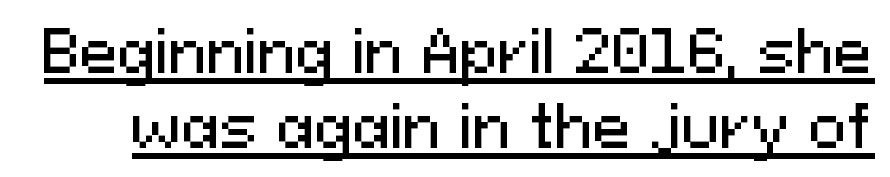
{"serif": "no", "italic": "no", "width": "normal", "stroke_contrast": "medium", "x_height": "medium", "monospaced": "no", "underline": "yes", "line_spacing": "normal", "line_spacing_ratio": 1.31, "letter_spacing": "normal", "letter_spacing_em": 0.0, "glyph_px": 57}
